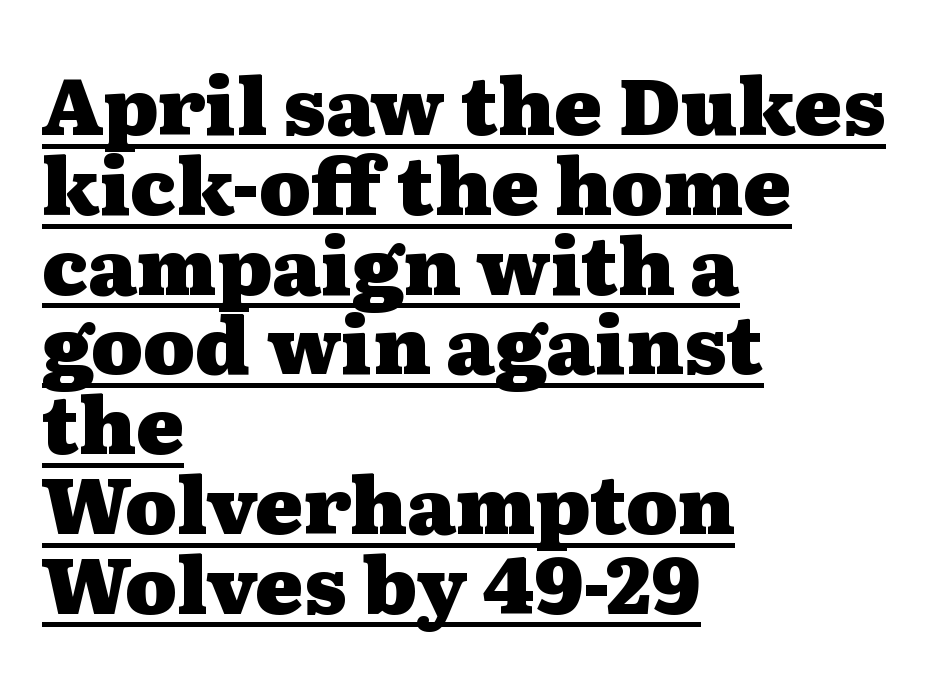
Q: Is the text bold? A: Yes.
Q: Is the text italic (slanted)? A: No, it is upright.
Q: Is the typeface a serif or a sans-serif typeface? A: Serif.
Q: Is the text underlined? A: Yes.
Q: How is the paragraph aligned? A: Left-aligned.
Q: Is the spacing between letters normal or unusually wide? A: Normal.
Q: Is the spacing between lines tight, normal or loose? A: Tight.
Q: Width (condensed, normal, or wide)? A: Wide.
Q: Stroke contrast? A: Medium.
Q: x-height? A: Medium.
Q: Monospaced? A: No.
